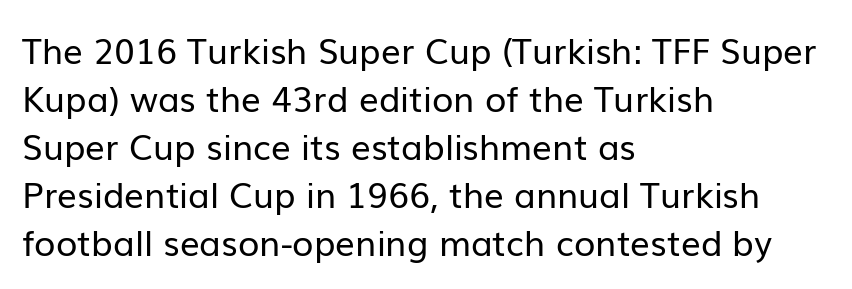
The image shows 35 px regular-weight sans-serif type, upright; set left-aligned, normal line spacing (1.37x), normal letter spacing, not underlined; low stroke contrast and a medium x-height.
